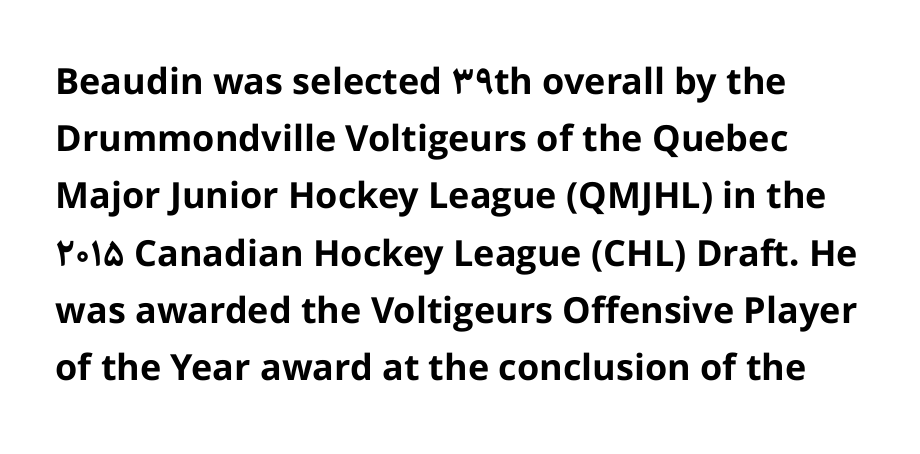
{"serif": "no", "italic": "no", "bold": "yes", "weight": "bold", "width": "normal", "stroke_contrast": "low", "x_height": "medium", "monospaced": "no", "underline": "no", "line_spacing": "normal", "line_spacing_ratio": 1.59, "letter_spacing": "normal", "letter_spacing_em": 0.0, "glyph_px": 36}
